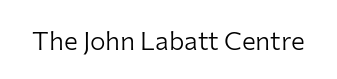
A roman cut, with each character standing at attention. Decoration check: the copy has no underline. The gaps between neighbouring characters are ordinary and unremarkable. Bold? No — there's no thickening of the strokes.
